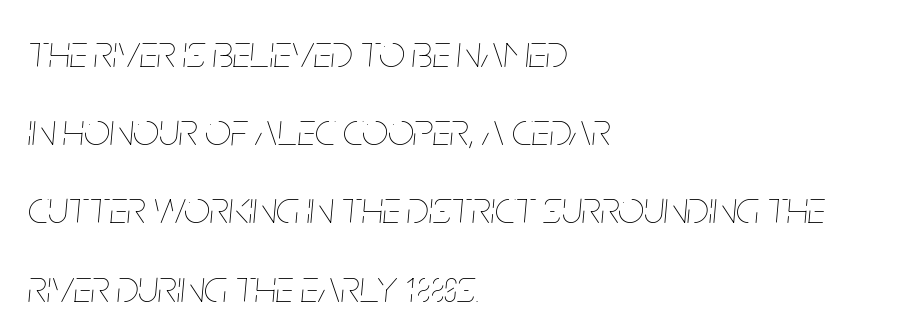
The image shows 46 px thin, condensed type, italic (leaning right); set left-aligned, normal line spacing (1.7x), normal letter spacing, not underlined; low stroke contrast and a large x-height.
